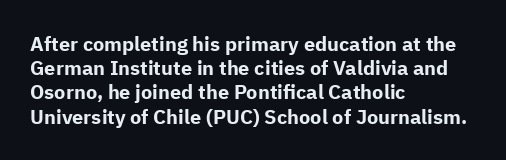
Q: Is the text bold? A: Yes.
Q: Is the text italic (slanted)? A: No, it is upright.
Q: Is the text underlined? A: No.
Q: How is the paragraph aligned? A: Left-aligned.
Q: Is the spacing between letters normal or unusually wide? A: Normal.
